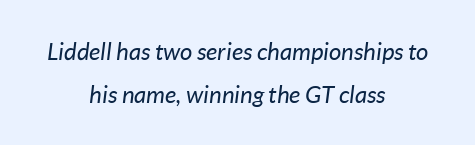
The image shows 24 px text type, italic (leaning right); set centered, line spacing 1.79x, normal letter spacing, not underlined.
